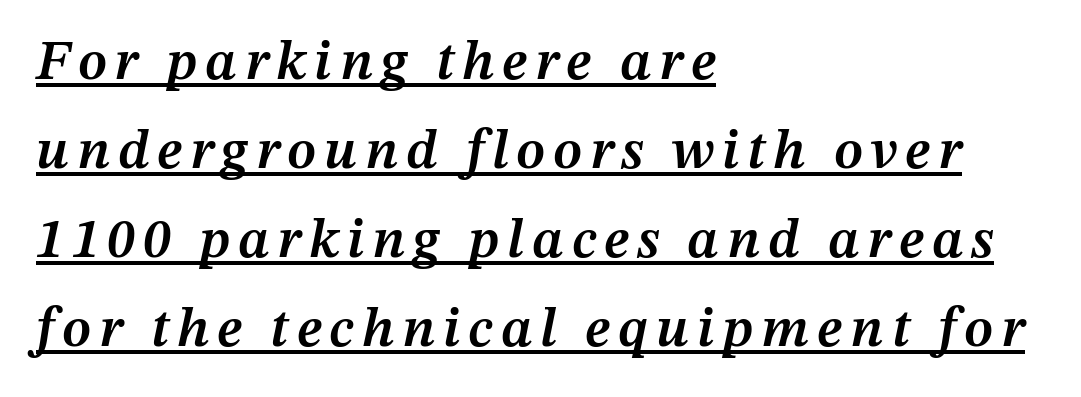
{"italic": "yes", "lean": "right", "slant_degrees": 12, "bold": "semi", "weight": "semibold", "width": "normal", "stroke_contrast": "medium", "x_height": "medium", "monospaced": "no", "underline": "yes", "align": "left", "line_spacing": "normal", "line_spacing_ratio": 1.59, "glyph_px": 56}
